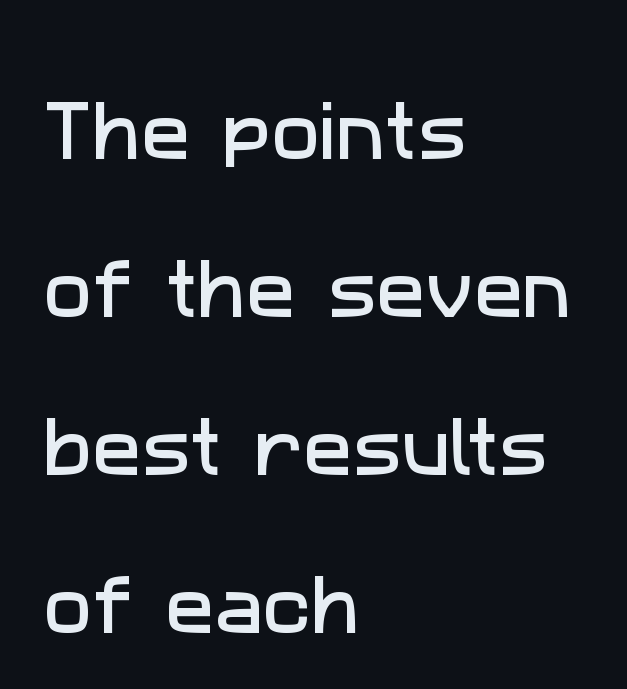
Q: Is the typeface a serif or a sans-serif typeface? A: Sans-serif.
Q: Is the text underlined? A: No.
Q: How is the paragraph aligned? A: Left-aligned.
Q: Is the spacing between letters normal or unusually wide? A: Normal.
Q: Is the spacing between lines tight, normal or loose? A: Loose.
Q: Width (condensed, normal, or wide)? A: Normal.
Q: Stroke contrast? A: Low.
Q: x-height? A: Medium.
Q: Monospaced? A: No.
